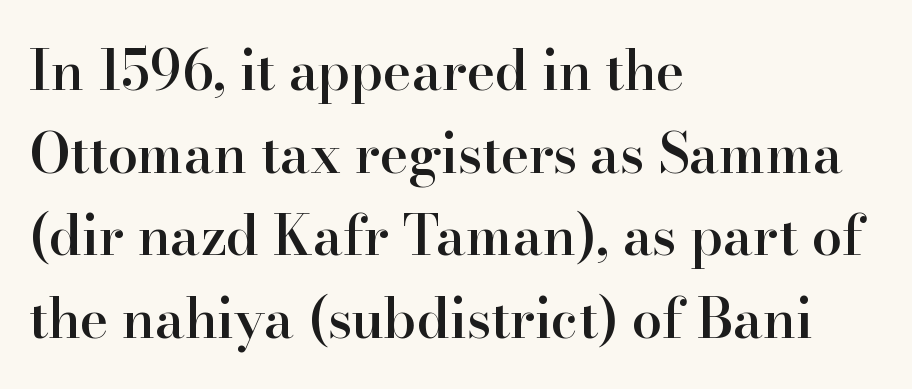
Q: Is the text bold? A: Semi-bold.
Q: Is the text italic (slanted)? A: No, it is upright.
Q: Is the typeface a serif or a sans-serif typeface? A: Serif.
Q: Is the text underlined? A: No.
Q: How is the paragraph aligned? A: Left-aligned.
Q: Is the spacing between letters normal or unusually wide? A: Normal.
Q: Is the spacing between lines tight, normal or loose? A: Normal.
Q: Width (condensed, normal, or wide)? A: Normal.
Q: Stroke contrast? A: High.
Q: x-height? A: Small.
Q: Monospaced? A: No.
